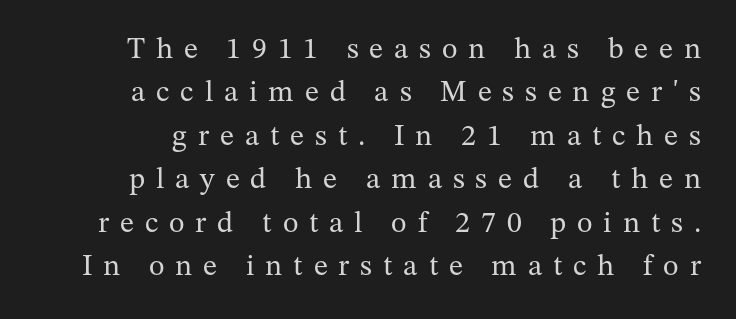
{"serif": "yes", "italic": "no", "bold": "no", "weight": "regular", "width": "normal", "stroke_contrast": "medium", "x_height": "medium", "monospaced": "no", "underline": "no", "line_spacing": "normal", "line_spacing_ratio": 1.45, "letter_spacing": "wide", "letter_spacing_em": 0.36, "glyph_px": 30}
